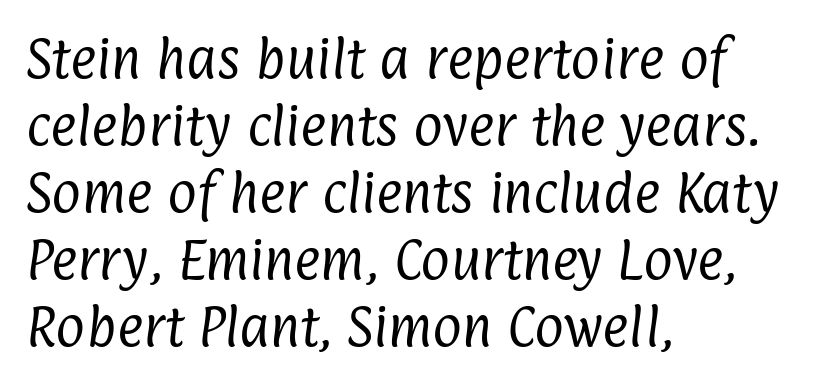
The image shows 45 px regular-weight, condensed sans-serif type; set left-aligned, normal line spacing (1.49x), normal letter spacing, not underlined; low stroke contrast and a medium x-height.
